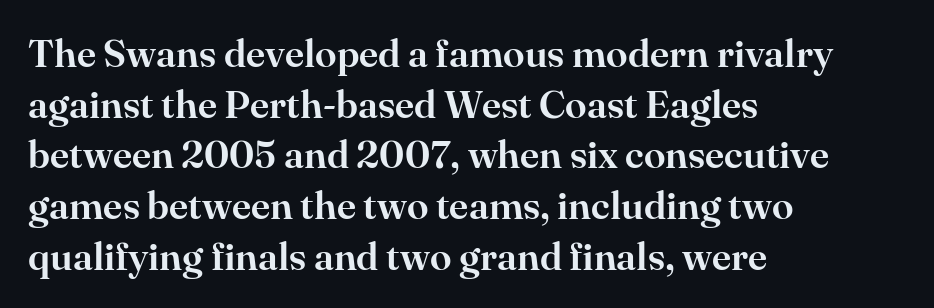
Each letter's strokes conclude with small projecting serifs. Words appear dense and cohesive because spacing is normal. You can tell it's not italic because the verticals are truly vertical. Varying glyph widths throughout — classic text-font behaviour. The block of text has a typical density, with ordinary space between rows. Notice how the passage keeps a crisp vertical edge on the left only.
